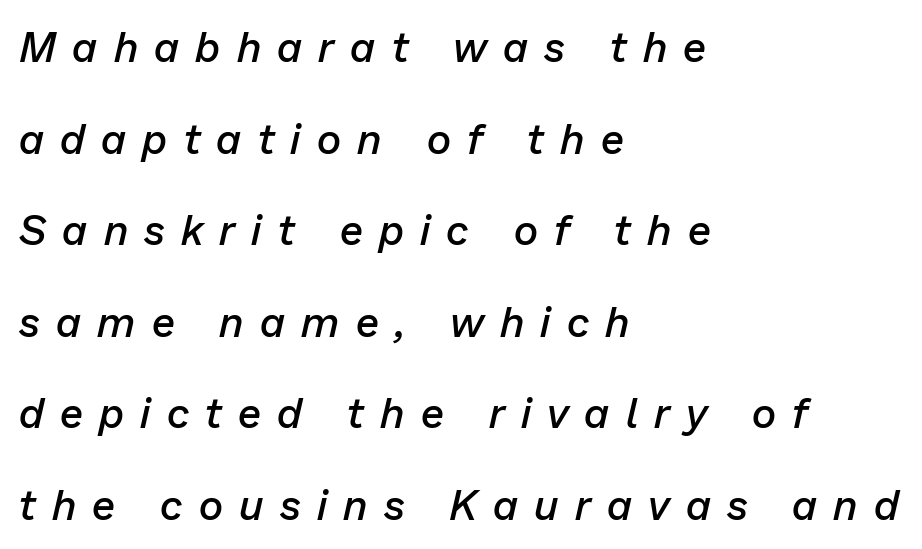
{"italic": "yes", "lean": "right", "slant_degrees": 13, "bold": "semi", "weight": "semibold", "width": "normal", "stroke_contrast": "low", "x_height": "medium", "monospaced": "no", "underline": "no", "align": "left", "line_spacing": "loose", "line_spacing_ratio": 2.18, "letter_spacing": "wide", "letter_spacing_em": 0.39, "glyph_px": 42}
